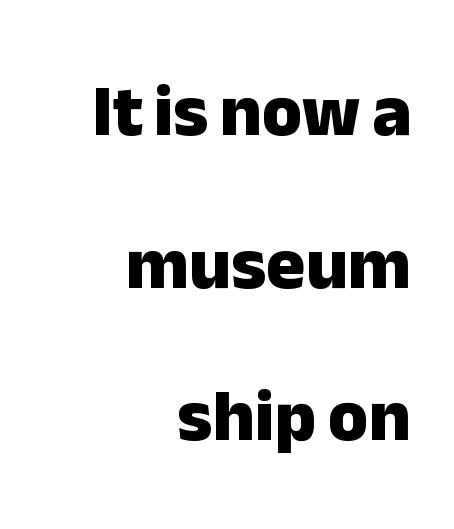
{"serif": "no", "italic": "no", "bold": "yes", "weight": "heavy", "width": "normal", "stroke_contrast": "low", "x_height": "medium", "monospaced": "no", "underline": "no", "align": "right", "line_spacing": "loose", "line_spacing_ratio": 2.09, "letter_spacing": "normal", "letter_spacing_em": 0.0, "glyph_px": 73}
